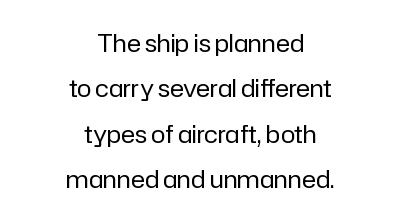
No extra tracking has been applied to these lines. The cut favours lightness, reaching ordinary text weight at its darkest. Which margin do the lines hug? Neither — every line sits in the middle. Rule under the text: the space is simply empty. Italic? Not at all — the glyphs are vertical.
